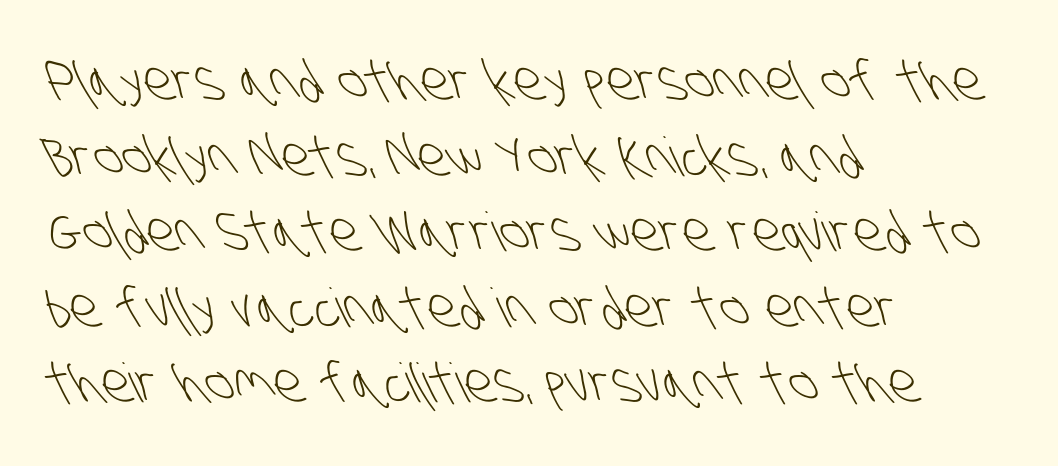
{"serif": "no", "bold": "no", "weight": "light", "width": "condensed", "stroke_contrast": "low", "x_height": "large", "monospaced": "no", "underline": "no", "align": "left", "line_spacing": "normal", "line_spacing_ratio": 1.4, "letter_spacing": "normal", "letter_spacing_em": 0.0, "glyph_px": 54}
